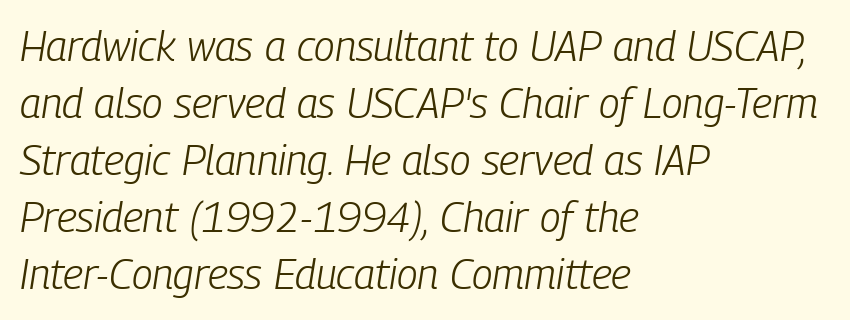
The image shows 42 px light, condensed type, italic (leaning right); set left-aligned, normal line spacing (1.36x), normal letter spacing, not underlined; low stroke contrast and a medium x-height.
